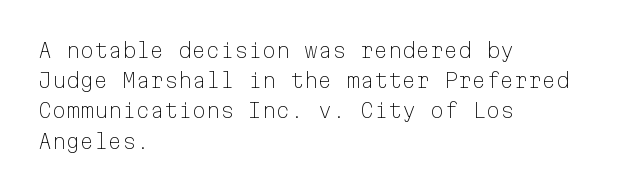
The image shows 20 px text type, upright; set left-aligned, normal line spacing (1.51x), normal letter spacing, not underlined.
